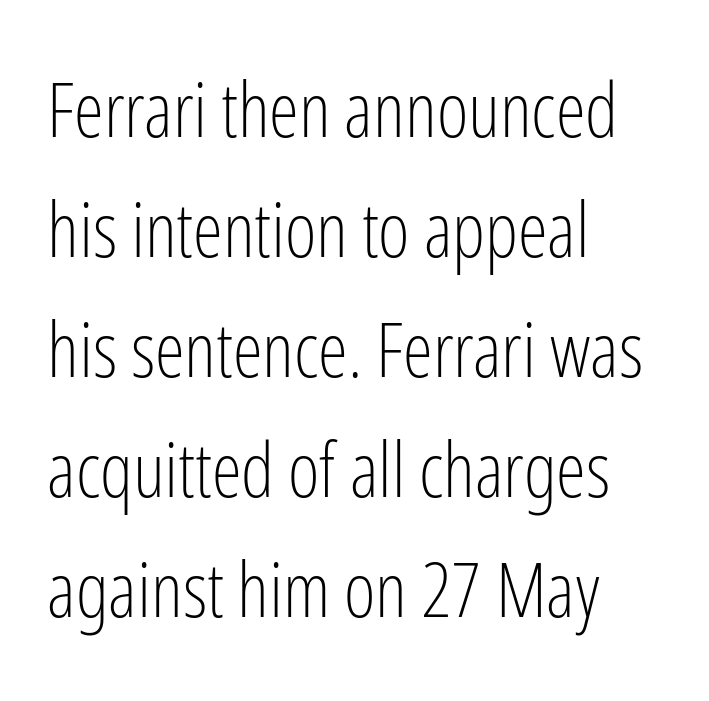
The image shows 76 px light, condensed sans-serif type, upright; set left-aligned, normal line spacing (1.58x), normal letter spacing, not underlined; low stroke contrast and a medium x-height.
